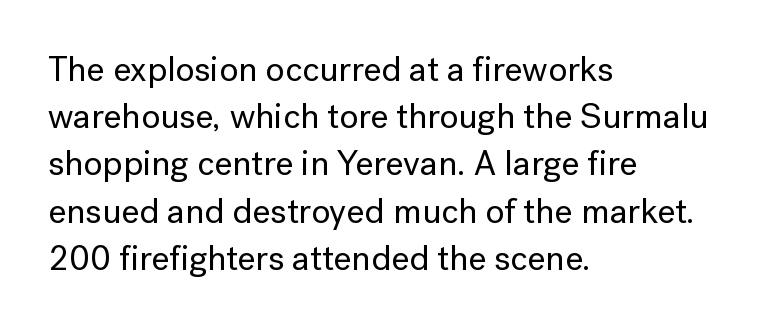
Q: Is the text italic (slanted)? A: No, it is upright.
Q: Is the typeface a serif or a sans-serif typeface? A: Sans-serif.
Q: Is the text underlined? A: No.
Q: How is the paragraph aligned? A: Left-aligned.
Q: Is the spacing between letters normal or unusually wide? A: Normal.
Q: Is the spacing between lines tight, normal or loose? A: Normal.
Q: Width (condensed, normal, or wide)? A: Normal.
Q: Stroke contrast? A: Low.
Q: x-height? A: Medium.
Q: Monospaced? A: No.
